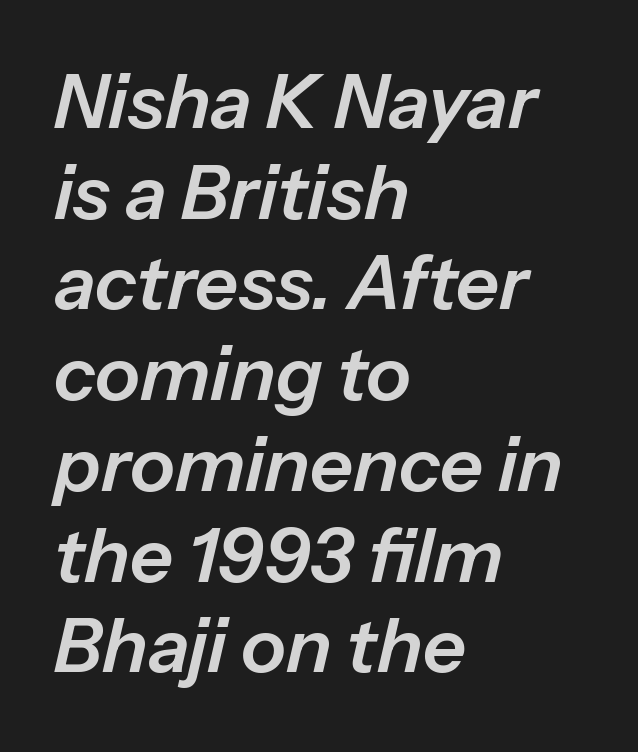
{"italic": "yes", "lean": "right", "slant_degrees": 13, "width": "normal", "stroke_contrast": "low", "x_height": "medium", "monospaced": "no", "underline": "no", "align": "left", "line_spacing_ratio": 1.21, "letter_spacing": "normal", "letter_spacing_em": 0.0, "glyph_px": 75}
